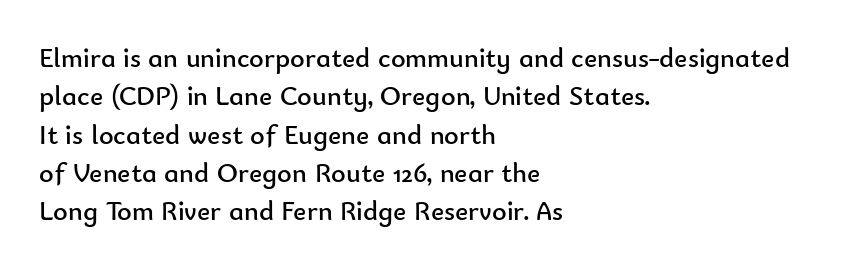
{"serif": "no", "italic": "no", "bold": "no", "weight": "regular", "width": "normal", "stroke_contrast": "low", "x_height": "small", "monospaced": "no", "underline": "no", "align": "left", "line_spacing": "normal", "line_spacing_ratio": 1.37, "letter_spacing": "normal", "letter_spacing_em": 0.0, "glyph_px": 28}
